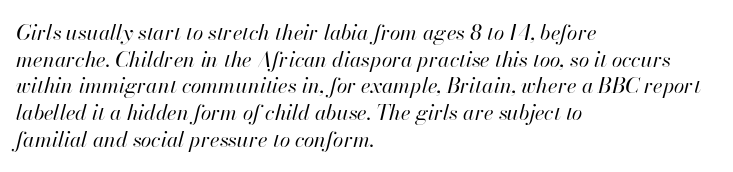
Here the glyphs are tracked normally, forming tight word shapes. Does the copy run flush right? No — it runs flush left. The letters are slanted; this is an italic face. Descender tails drop into unmarked territory. Reading down the column, the eye jumps a familiar distance to each next line.
